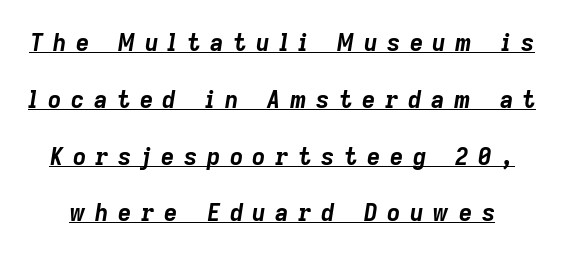
{"italic": "yes", "lean": "right", "slant_degrees": 9, "bold": "yes", "underline": "yes", "line_spacing": "loose", "line_spacing_ratio": 2.47, "letter_spacing": "wide", "letter_spacing_em": 0.42, "glyph_px": 23}
